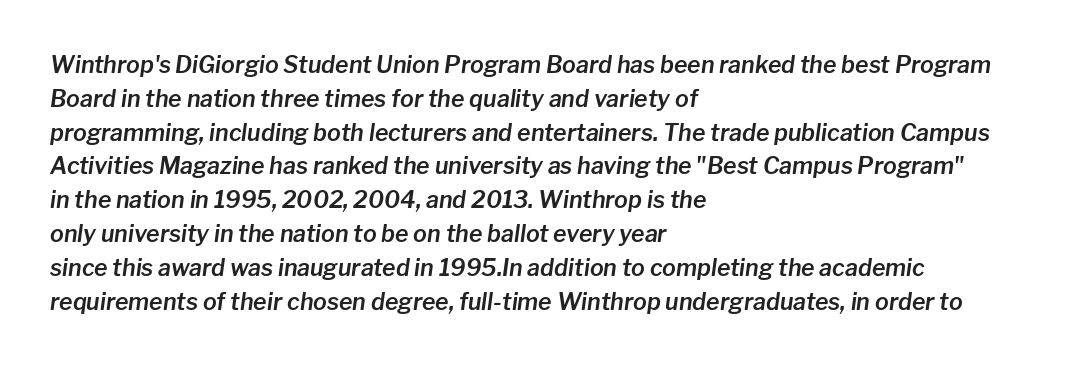
In terms of letterspacing, this is plain default setting. How would I describe the line gaps? Plain and ordinary. Quick note: underline off. Typeset ragged right — the left edge is the straight one.
